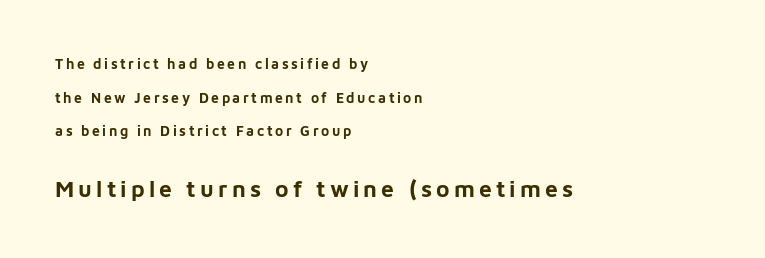
The image shows 23 px bold type, upright; set left-aligned, loose line spacing (2.4x), not underlined; the second (bottom) block is 1.64x larger.
